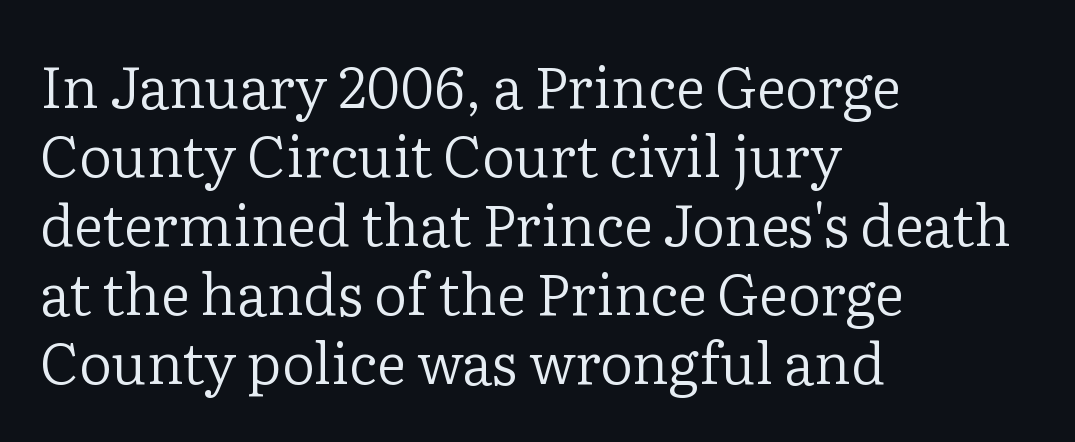
The image shows 57 px regular-weight serif type, upright; set left-aligned, line spacing 1.21x, normal letter spacing, not underlined; low stroke contrast and a medium x-height.
